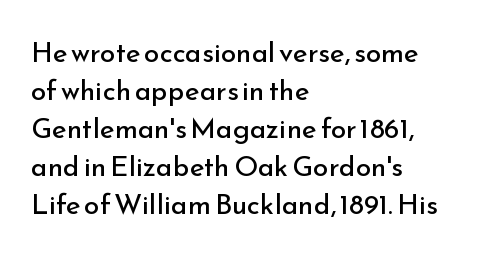
The image shows 28 px regular-weight sans-serif type, upright; set left-aligned, normal line spacing (1.36x), normal letter spacing, not underlined; low stroke contrast and a small x-height.
